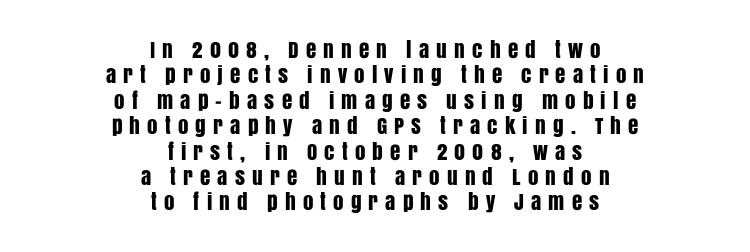
{"italic": "no", "underline": "no", "align": "center", "line_spacing_ratio": 1.21, "letter_spacing": "wide", "letter_spacing_em": 0.34, "glyph_px": 21}
